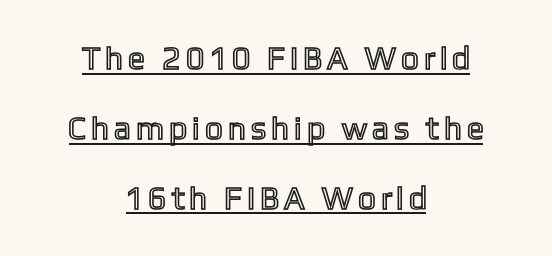
The image shows 32 px condensed type, upright; set centered, loose line spacing (2.18x), unusually wide letter spacing (+0.22 em), underlined; a medium x-height.
